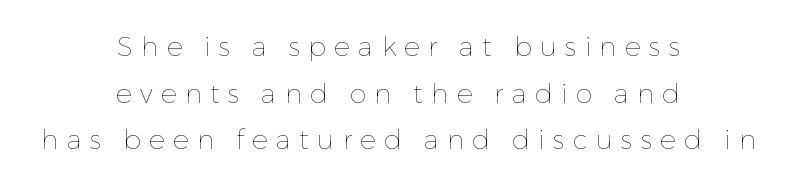
The face looks like a standard text weight, possibly lighter. Which margin do the lines hug? Neither — every line sits in the middle. Letters rest on an invisible, unmarked baseline. Spacing between characters has been opened up far beyond the box default. The lettering holds an erect, upright posture throughout.
